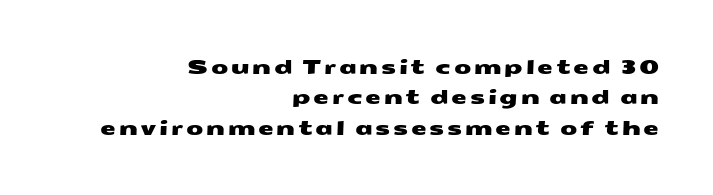
{"underline": "no", "align": "right", "line_spacing": "normal", "line_spacing_ratio": 1.52, "glyph_px": 20}
